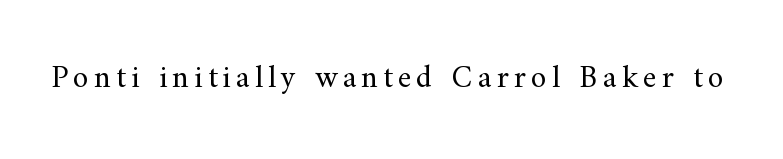
{"serif": "yes", "italic": "no", "bold": "no", "weight": "regular", "width": "normal", "stroke_contrast": "medium", "x_height": "small", "monospaced": "no", "underline": "no", "glyph_px": 32}
